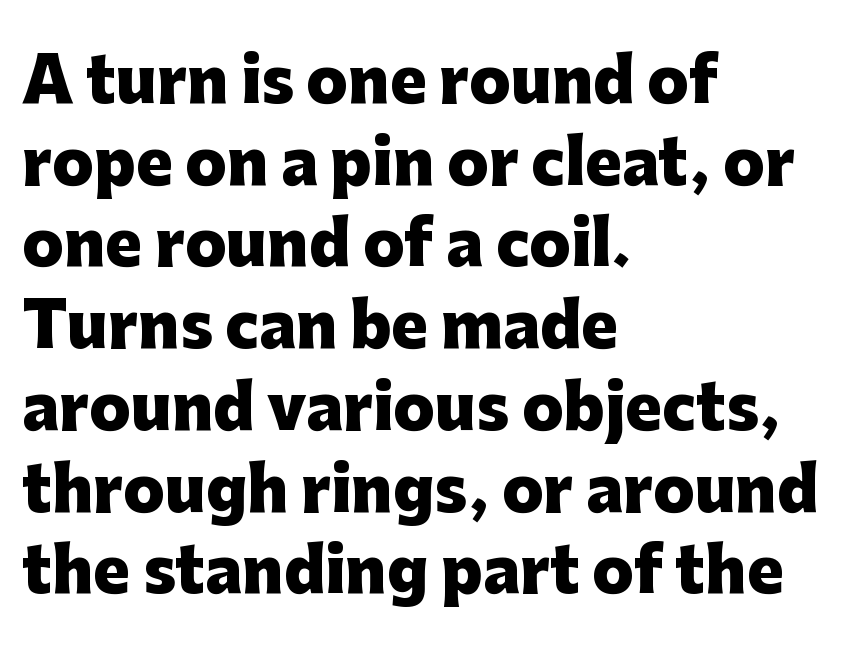
The image shows 61 px heavy sans-serif type, upright; set left-aligned, normal line spacing (1.34x), normal letter spacing, not underlined; low stroke contrast and a medium x-height.
